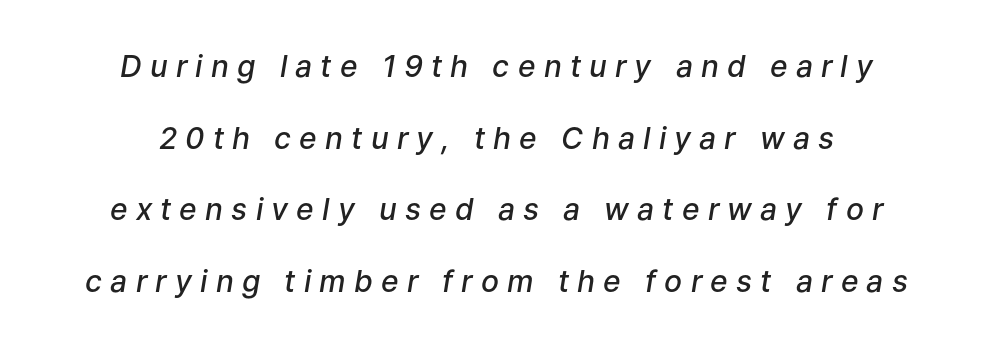
The image shows 30 px semibold type, italic (leaning right); set centered, loose line spacing (2.39x), unusually wide letter spacing (+0.27 em), not underlined; low stroke contrast and a medium x-height.
